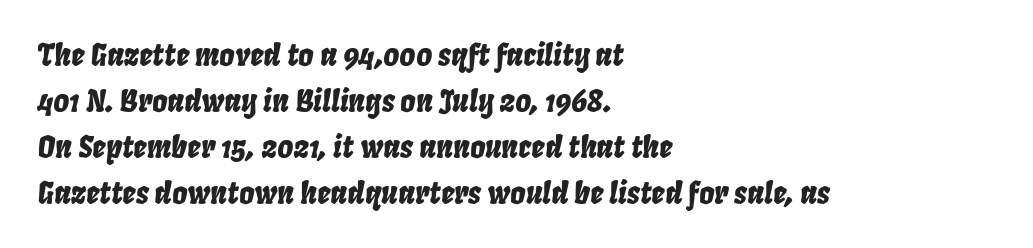
{"italic": "yes", "lean": "right", "slant_degrees": 8, "width": "condensed", "stroke_contrast": "low", "x_height": "large", "monospaced": "no", "underline": "no", "align": "left", "line_spacing": "normal", "line_spacing_ratio": 1.53, "letter_spacing": "normal", "letter_spacing_em": 0.0, "glyph_px": 30}
